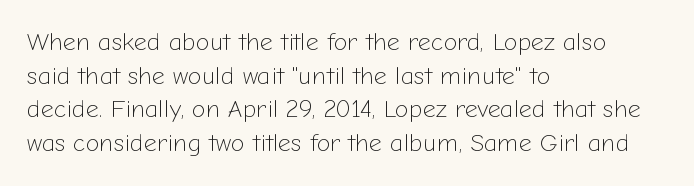
The image shows 25 px text type, upright; set left-aligned, normal line spacing (1.35x), normal letter spacing, not underlined.
